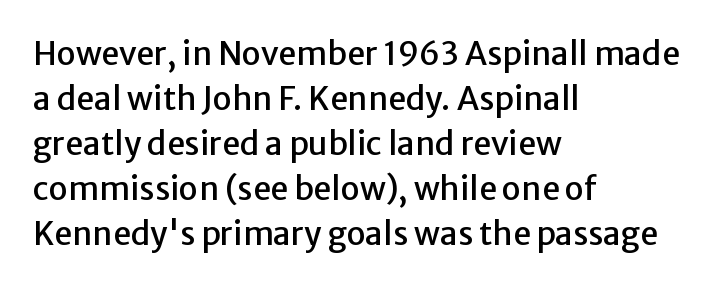
The image shows 32 px sans-serif type, upright; set left-aligned, normal line spacing (1.41x), normal letter spacing, not underlined; low stroke contrast and a medium x-height.
